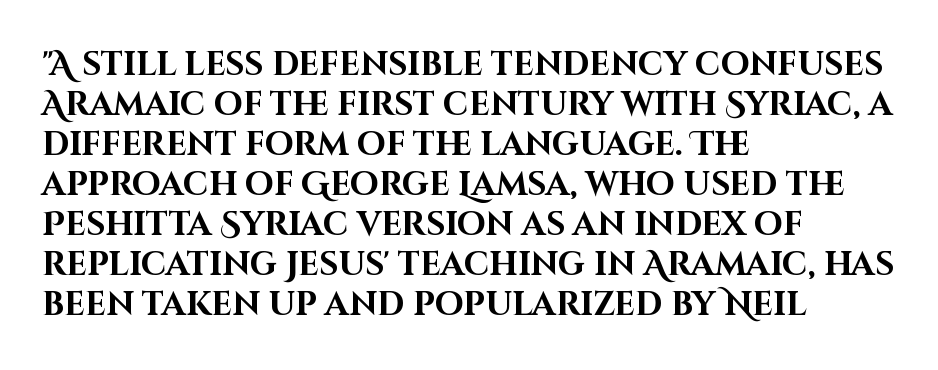
{"serif": "no", "italic": "no", "bold": "yes", "weight": "bold", "width": "normal", "stroke_contrast": "high", "x_height": "large", "monospaced": "no", "underline": "no", "align": "left", "line_spacing_ratio": 1.21, "letter_spacing": "normal", "letter_spacing_em": 0.0, "glyph_px": 33}
